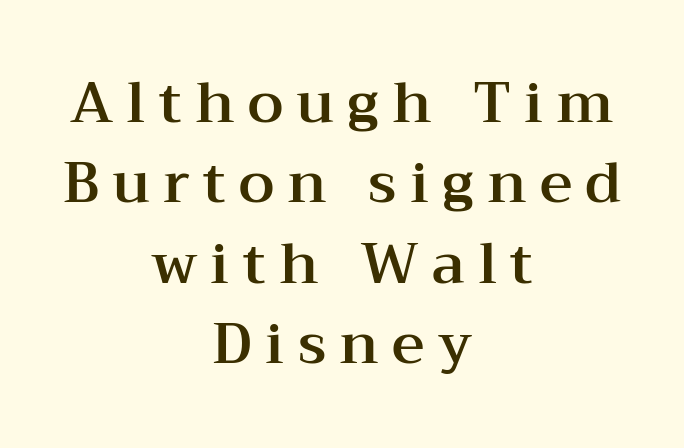
The image shows 57 px wide serif type, upright; set centered, normal line spacing (1.41x), unusually wide letter spacing (+0.23 em), not underlined; medium stroke contrast and a medium x-height.
